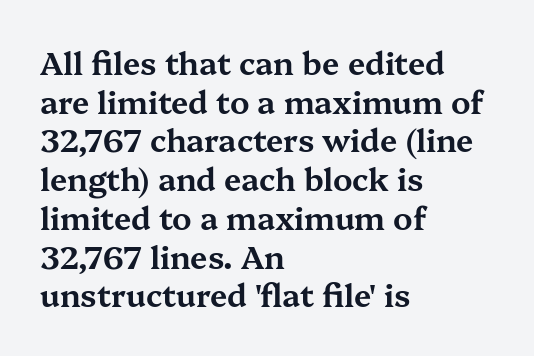
Where is the straight margin? On the left. This rendering features lettering with no underline. You could not count columns in this text — the font is proportionally spaced. You could call the tracking neutral — neither tight nor loose. Designer's note — italics off, roman on.
